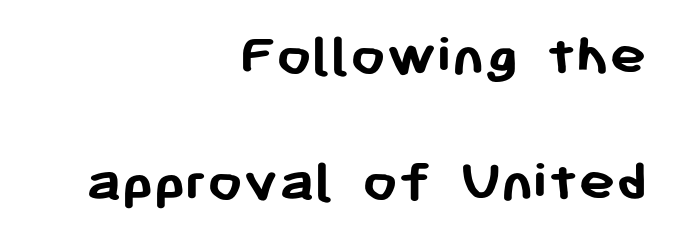
{"serif": "no", "italic": "no", "bold": "yes", "weight": "semibold", "width": "normal", "stroke_contrast": "low", "x_height": "medium", "monospaced": "no", "underline": "no", "align": "right", "line_spacing": "loose", "line_spacing_ratio": 2.03, "letter_spacing": "normal", "letter_spacing_em": 0.0, "glyph_px": 62}
